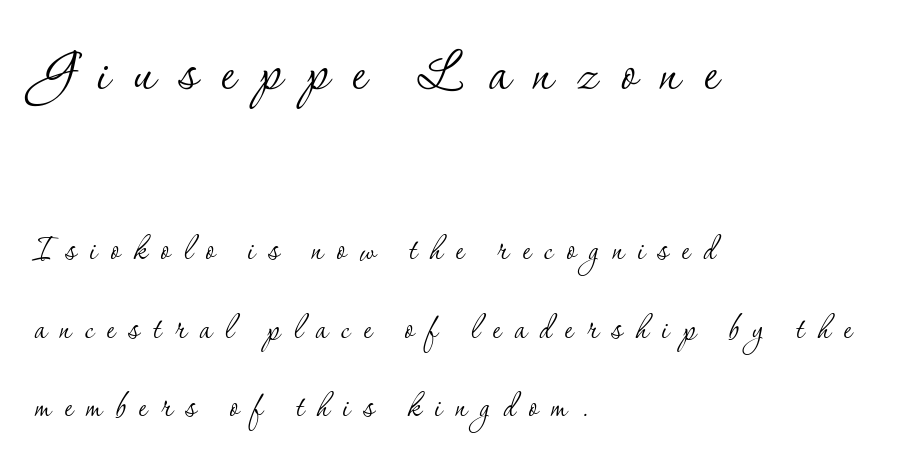
Letterform terminals end in serifs throughout the passage. If you drew a ruler down the left edge, every line would touch it. Character widths vary here, with narrow letters taking less room than wide ones. Nothing heavy about these letters — not bold at all. These lines have a slow, spaced-out rhythm from letter to letter.
